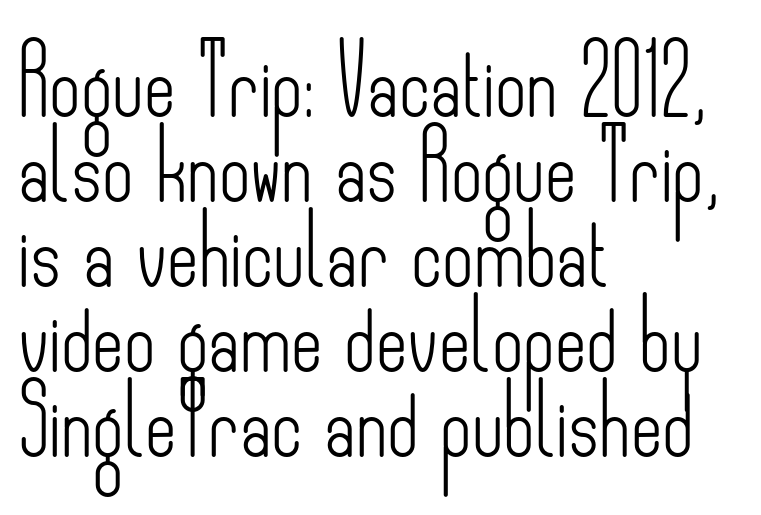
Think of a printed novel: that variable character pitch is what you see here. The vertical gap from one line to the next is medium. Students, note that the glyphs here touch the page at normal intervals. On a weight scale, this lands at 450 or below.
